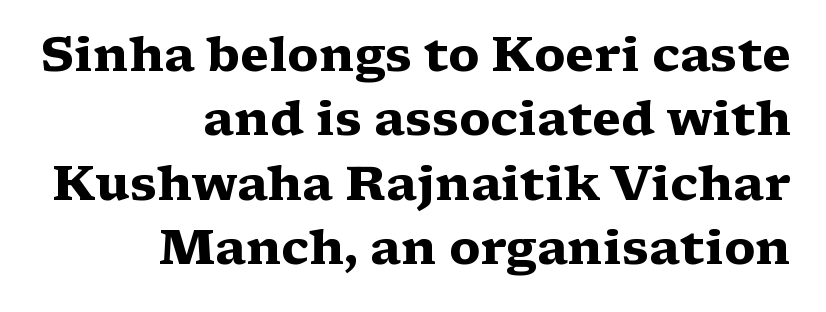
The image shows 48 px heavy, wide serif type, upright; set right-aligned, normal line spacing (1.34x), normal letter spacing, not underlined; medium stroke contrast and a medium x-height.
